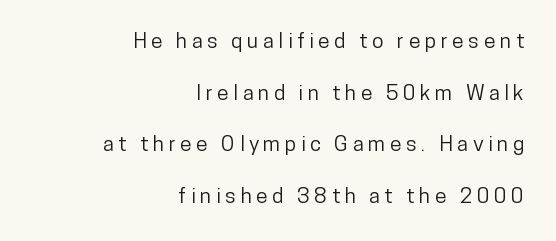
The image shows 21 px text type, upright; set right-aligned, loose line spacing (2.46x), unusually wide letter spacing (+0.22 em), not underlined.
